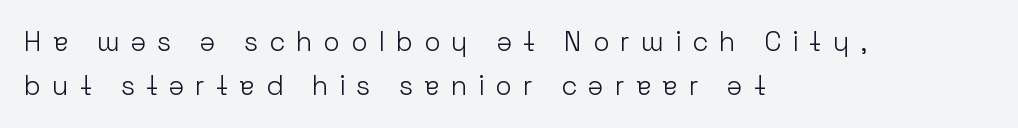
The image shows 27 px text type, upright; set left-aligned, normal line spacing (1.63x), unusually wide letter spacing (+0.4 em), not underlined.
